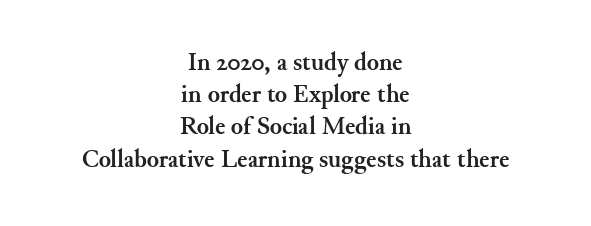
Q: Is the text bold? A: Yes.
Q: Is the text italic (slanted)? A: No, it is upright.
Q: Is the text underlined? A: No.
Q: How is the paragraph aligned? A: Centered.
Q: Is the spacing between letters normal or unusually wide? A: Normal.
Q: Is the spacing between lines tight, normal or loose? A: Normal.
